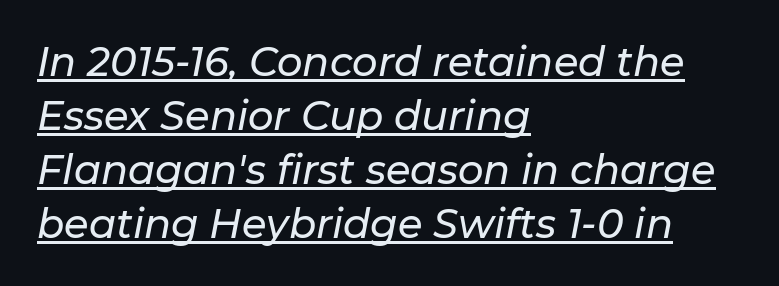
The typography opts for an oblique posture over an upright one. Alignment: flush left. This rendering features underlined lettering. Regarding leading, the lines here are spaced in the standard way.
